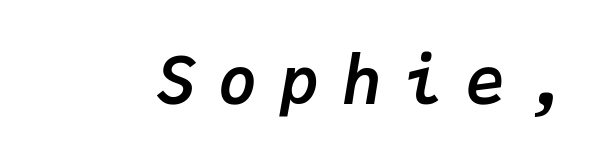
Q: Is the text bold? A: Yes.
Q: Is the text italic (slanted)? A: Yes, it leans right by about 9 degrees.
Q: Is the text underlined? A: No.
Q: Is the spacing between letters normal or unusually wide? A: Unusually wide.
Q: Width (condensed, normal, or wide)? A: Normal.
Q: Stroke contrast? A: Low.
Q: x-height? A: Medium.
Q: Monospaced? A: Yes.
